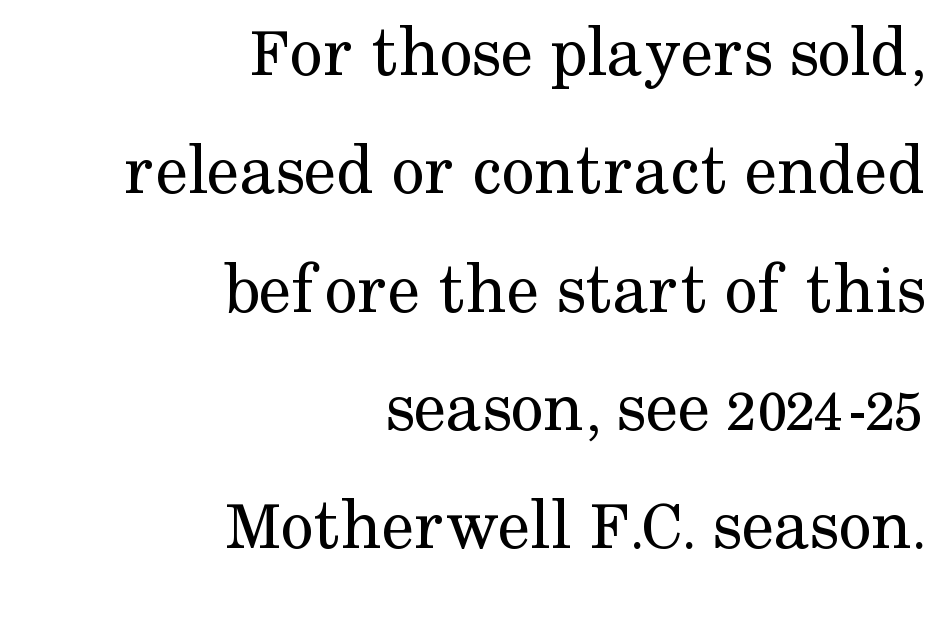
Q: Is the text bold? A: No.
Q: Is the text italic (slanted)? A: No, it is upright.
Q: Is the typeface a serif or a sans-serif typeface? A: Serif.
Q: Is the text underlined? A: No.
Q: How is the paragraph aligned? A: Right-aligned.
Q: Is the spacing between letters normal or unusually wide? A: Normal.
Q: Is the spacing between lines tight, normal or loose? A: Normal.
Q: Width (condensed, normal, or wide)? A: Normal.
Q: Stroke contrast? A: Medium.
Q: x-height? A: Medium.
Q: Monospaced? A: No.
